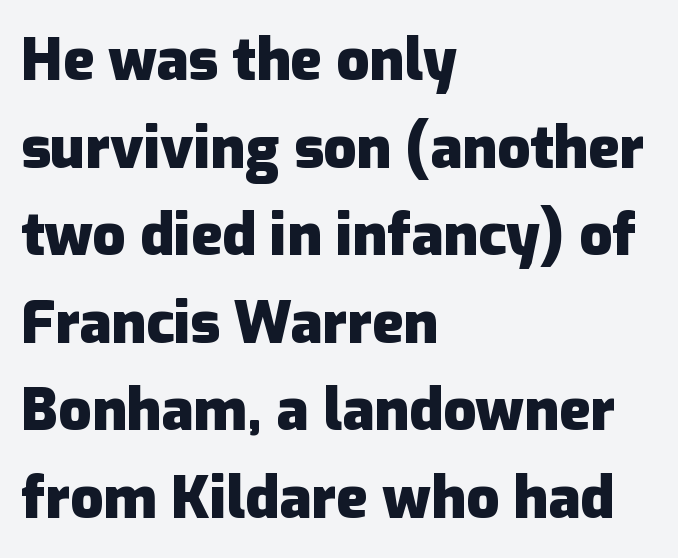
Q: Is the text bold? A: Yes.
Q: Is the text italic (slanted)? A: No, it is upright.
Q: Is the typeface a serif or a sans-serif typeface? A: Sans-serif.
Q: Is the text underlined? A: No.
Q: How is the paragraph aligned? A: Left-aligned.
Q: Is the spacing between letters normal or unusually wide? A: Normal.
Q: Is the spacing between lines tight, normal or loose? A: Normal.
Q: Width (condensed, normal, or wide)? A: Normal.
Q: Stroke contrast? A: Low.
Q: x-height? A: Medium.
Q: Monospaced? A: No.
